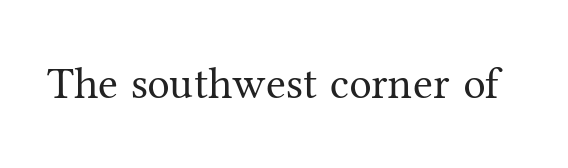
The strokes are not fattened; the text isn't bold. The horizontal fit of the characters is conventional and even. Each letter keeps its own natural width here, so spacing adapts to shape. Do the letters lean? They stand straight. What kind of face is this? One with serifs. Letters rest on an invisible, unmarked baseline.
